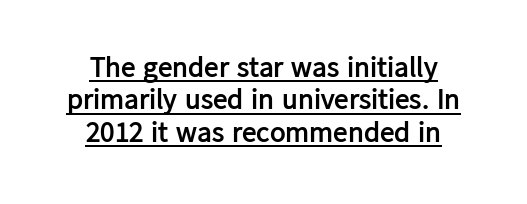
Q: Is the text bold? A: Yes.
Q: Is the text italic (slanted)? A: No, it is upright.
Q: Is the typeface a serif or a sans-serif typeface? A: Sans-serif.
Q: Is the text underlined? A: Yes.
Q: How is the paragraph aligned? A: Centered.
Q: Is the spacing between letters normal or unusually wide? A: Normal.
Q: Is the spacing between lines tight, normal or loose? A: Tight.
Q: Width (condensed, normal, or wide)? A: Normal.
Q: Stroke contrast? A: Low.
Q: x-height? A: Medium.
Q: Monospaced? A: No.
